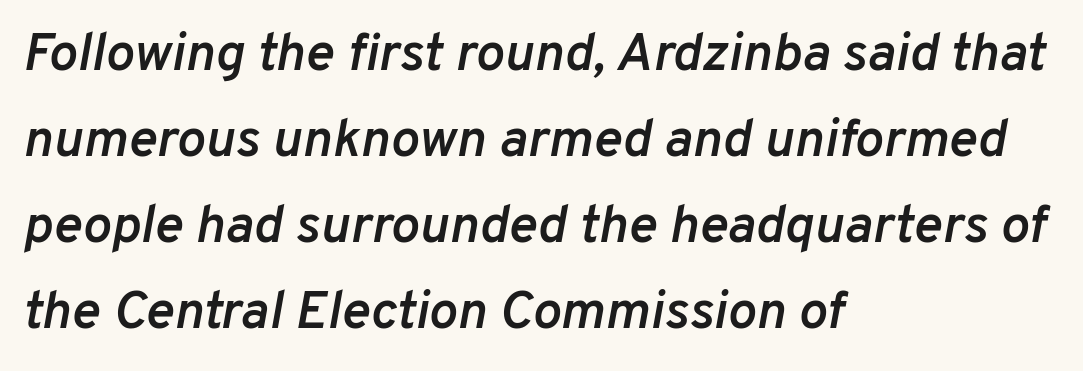
The image shows 54 px semibold type, italic (leaning right); set left-aligned, normal line spacing (1.59x), normal letter spacing, not underlined; low stroke contrast and a medium x-height.
